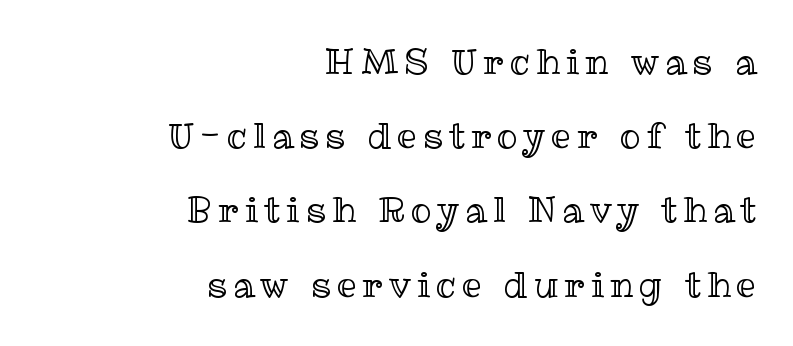
The designer dialed line spacing up above the default. Underlining? Definitely not there. Italic? Not at all — the glyphs are vertical. If you drew a ruler down the right edge, every line would touch it. Here the designer chose a conventional face with non-uniform glyph widths.
